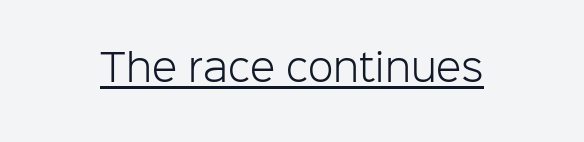
{"serif": "no", "italic": "no", "bold": "no", "weight": "light", "width": "normal", "stroke_contrast": "low", "x_height": "medium", "monospaced": "no", "underline": "yes", "letter_spacing": "normal", "letter_spacing_em": 0.0, "glyph_px": 37}
